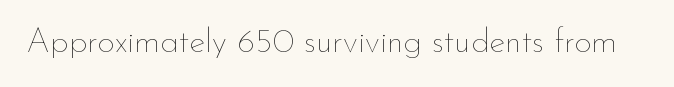
{"italic": "no", "bold": "no", "weight": "thin", "width": "normal", "stroke_contrast": "low", "x_height": "small", "monospaced": "no", "underline": "no", "letter_spacing": "normal", "letter_spacing_em": 0.0, "glyph_px": 34}
